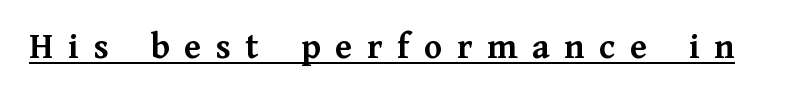
{"serif": "yes", "italic": "no", "bold": "yes", "weight": "semibold", "width": "normal", "stroke_contrast": "medium", "x_height": "medium", "monospaced": "no", "underline": "yes", "letter_spacing": "wide", "letter_spacing_em": 0.4, "glyph_px": 37}
